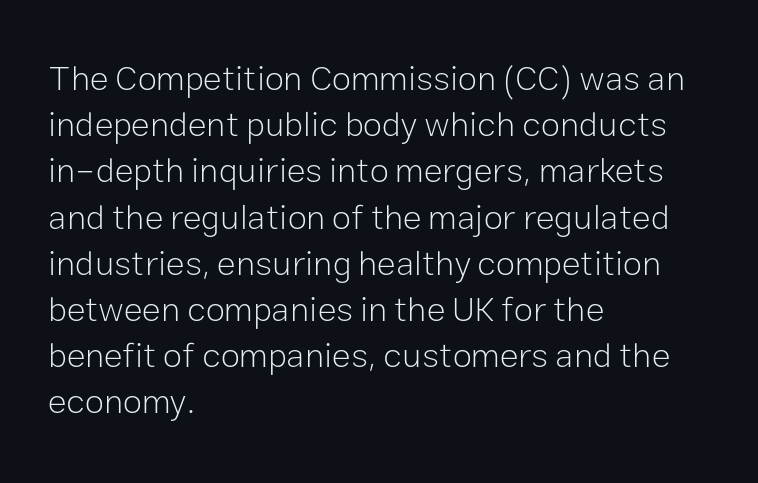
Q: Is the text bold? A: No.
Q: Is the text italic (slanted)? A: No, it is upright.
Q: Is the typeface a serif or a sans-serif typeface? A: Sans-serif.
Q: Is the text underlined? A: No.
Q: How is the paragraph aligned? A: Left-aligned.
Q: Is the spacing between letters normal or unusually wide? A: Normal.
Q: Is the spacing between lines tight, normal or loose? A: Normal.
Q: Width (condensed, normal, or wide)? A: Normal.
Q: Stroke contrast? A: Low.
Q: x-height? A: Medium.
Q: Monospaced? A: No.
